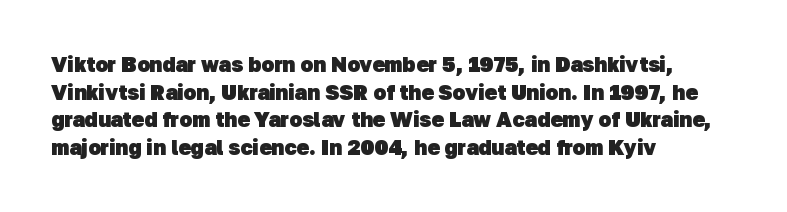
{"bold": "yes", "underline": "no", "align": "left", "line_spacing": "normal", "line_spacing_ratio": 1.32, "letter_spacing": "normal", "letter_spacing_em": 0.0, "glyph_px": 21}
